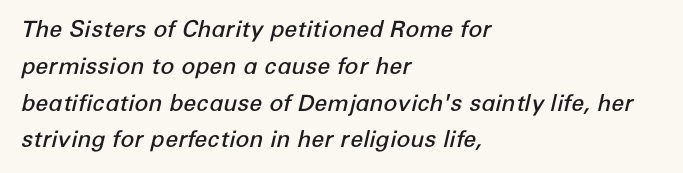
The image shows 23 px text type, italic (leaning right); set left-aligned, normal line spacing (1.6x), normal letter spacing, not underlined.
